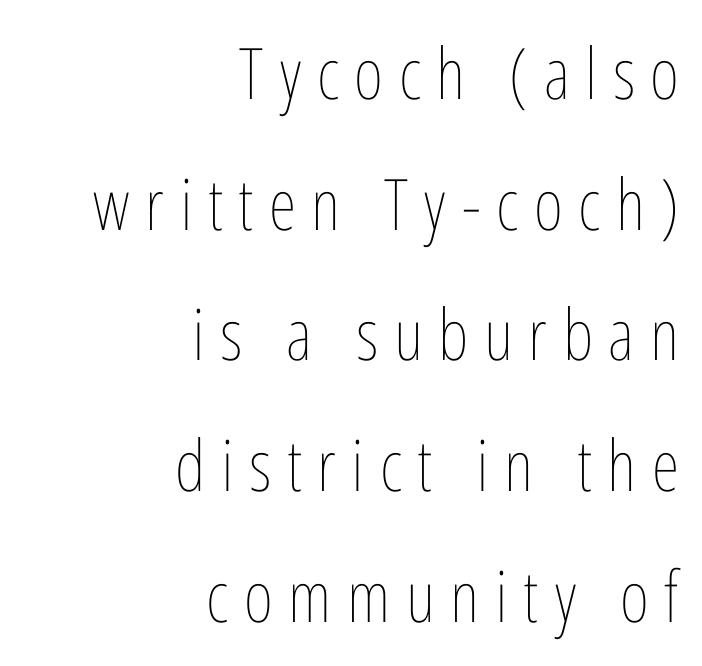
{"italic": "no", "bold": "no", "weight": "thin", "width": "condensed", "stroke_contrast": "low", "x_height": "medium", "monospaced": "no", "underline": "no", "align": "right", "line_spacing_ratio": 1.84, "letter_spacing": "wide", "letter_spacing_em": 0.22, "glyph_px": 71}
